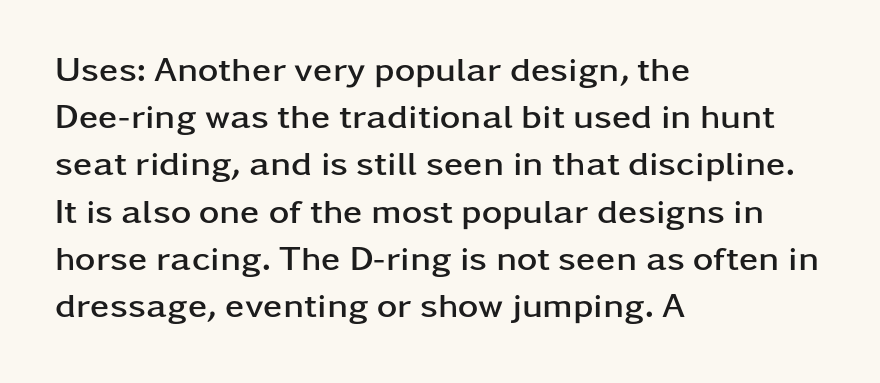
Looks like regular typesetting: each glyph gets only the width it needs. The words here are not underlined. If you drew a line through each stem, it would be perfectly vertical. Look at the bottom of the vertical strokes: they stop flat, with no serifs. Each new line begins a customary step beneath the previous one. The type is set solid horizontally, with unmodified tracking.
